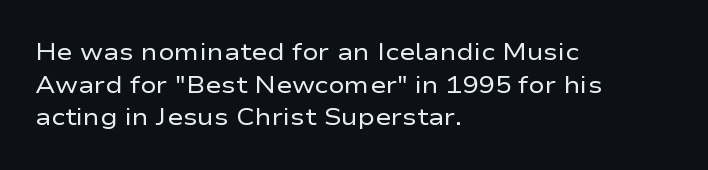
The image shows 24 px text type, upright; set left-aligned, normal line spacing (1.36x), normal letter spacing, not underlined.
